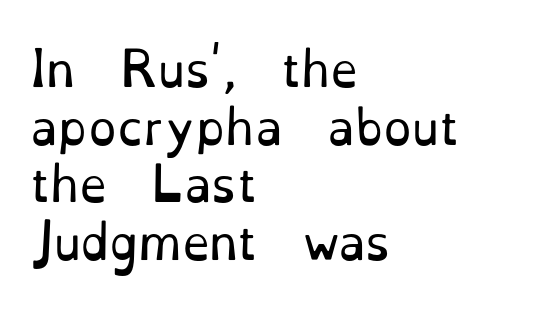
The words here are not underlined. Does the copy run flush right? No — it runs flush left. How are the letters spaced? Ordinarily, with no added tracking. A roman cut, with each character standing at attention.
